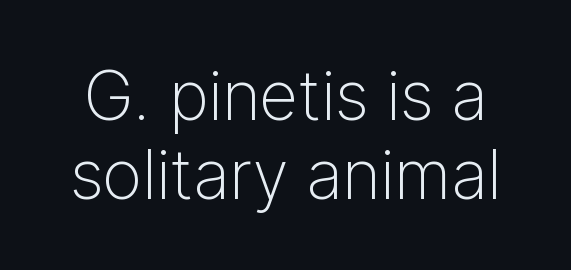
Q: Is the text bold? A: No.
Q: Is the text italic (slanted)? A: No, it is upright.
Q: Is the typeface a serif or a sans-serif typeface? A: Sans-serif.
Q: Is the text underlined? A: No.
Q: Is the spacing between letters normal or unusually wide? A: Normal.
Q: Width (condensed, normal, or wide)? A: Normal.
Q: Stroke contrast? A: Low.
Q: x-height? A: Medium.
Q: Monospaced? A: No.
